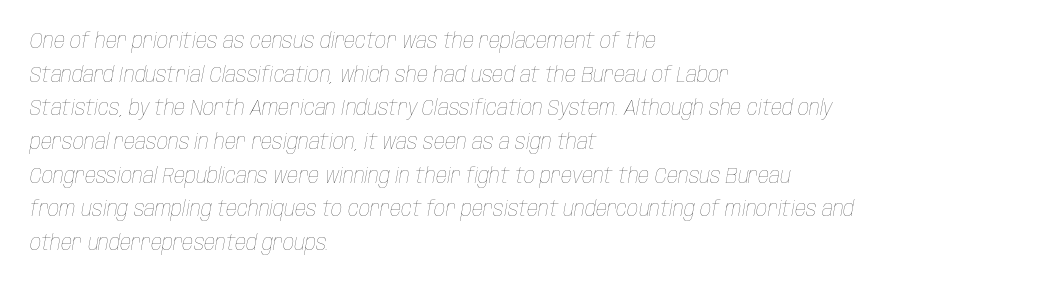
The passage shown is not underscored anywhere. When letters slant like this, we call the style italic. Normally led — the rows are evenly, conventionally spaced. Heaviness? Minimal to ordinary, like unemphasized prose.
